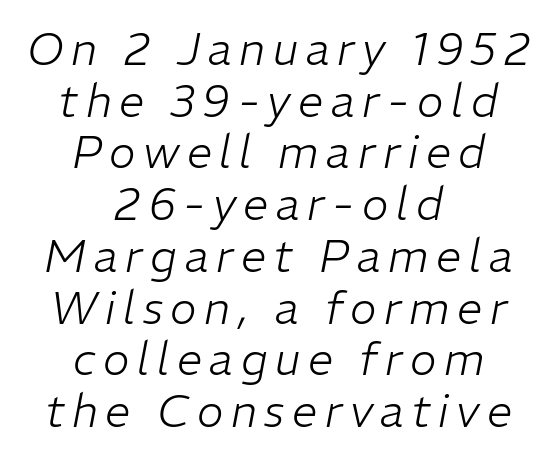
Q: Is the text bold? A: No.
Q: Is the text italic (slanted)? A: Yes, it leans right by about 11 degrees.
Q: Is the text underlined? A: No.
Q: How is the paragraph aligned? A: Centered.
Q: Is the spacing between lines tight, normal or loose? A: Tight.
Q: Width (condensed, normal, or wide)? A: Normal.
Q: Stroke contrast? A: Low.
Q: x-height? A: Medium.
Q: Monospaced? A: No.
